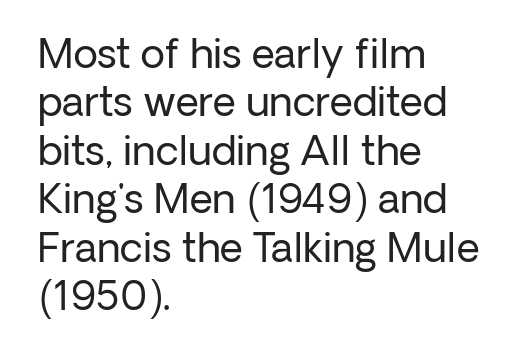
The image shows 40 px regular-weight sans-serif type, upright; set left-aligned, line spacing 1.21x, normal letter spacing, not underlined; low stroke contrast and a medium x-height.
